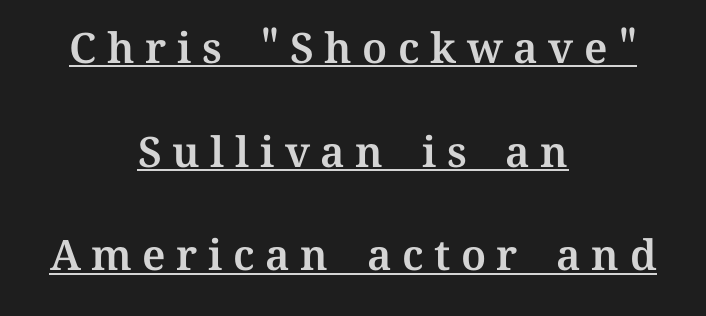
Q: Is the text italic (slanted)? A: No, it is upright.
Q: Is the text underlined? A: Yes.
Q: How is the paragraph aligned? A: Centered.
Q: Is the spacing between letters normal or unusually wide? A: Unusually wide.
Q: Is the spacing between lines tight, normal or loose? A: Loose.
Q: Width (condensed, normal, or wide)? A: Normal.
Q: Stroke contrast? A: Medium.
Q: x-height? A: Medium.
Q: Monospaced? A: No.
